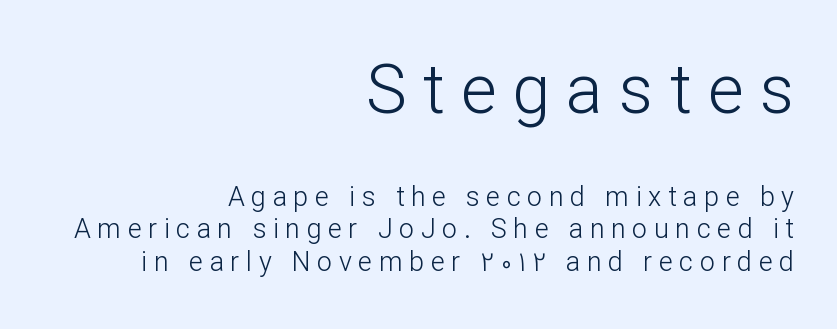
The image shows 68 px light sans-serif type, upright; set right-aligned, line spacing 1.19x, unusually wide letter spacing (+0.24 em), not underlined; the first (top) block is 2.52x larger; low stroke contrast and a medium x-height.
